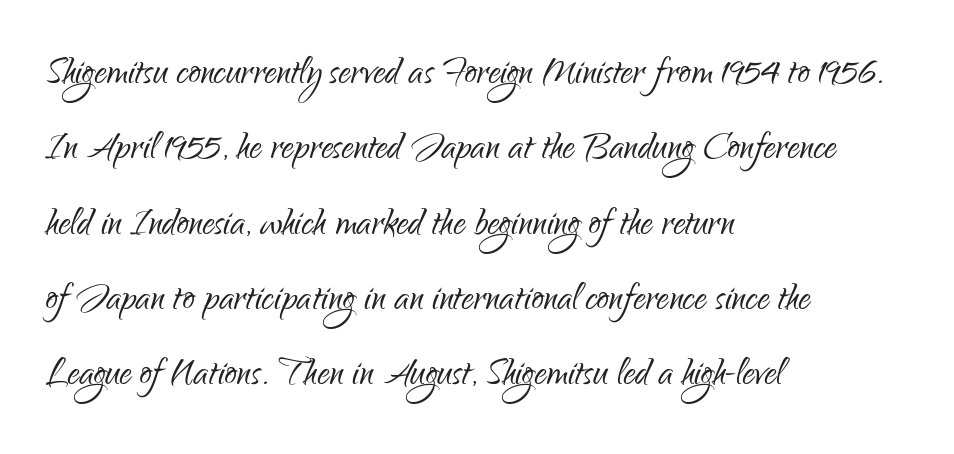
This rendering leaves character spacing at its baseline value. Weight: in the light-to-regular range. Does the type have serifs? No, each stem ends abruptly. Each line starts at the same left margin while the right side varies.
